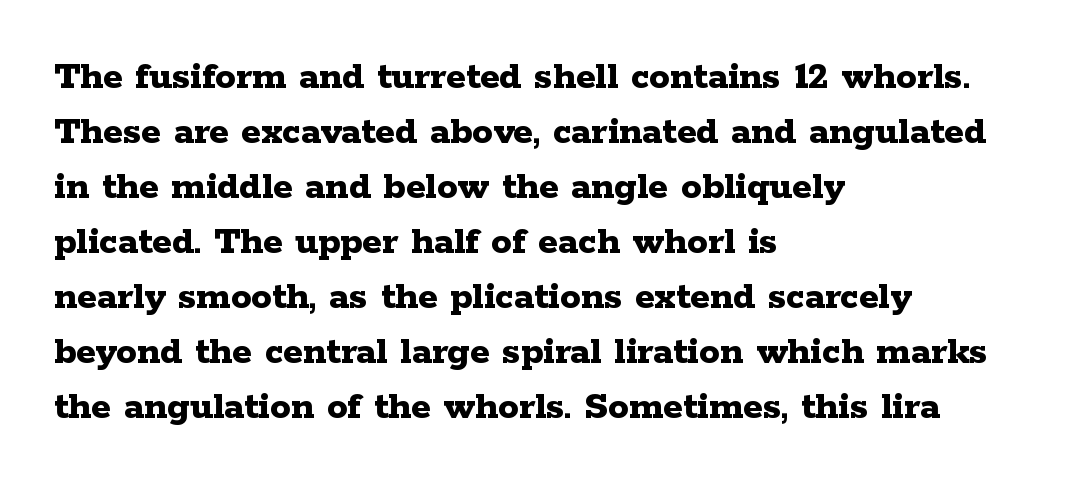
The image shows 41 px bold, wide serif type, upright; set left-aligned, normal line spacing (1.34x), normal letter spacing, not underlined; low stroke contrast and a medium x-height.
